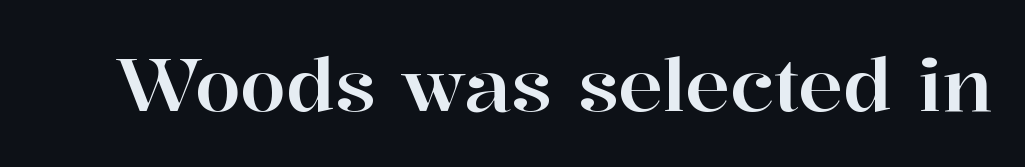
The image shows 74 px serif type, upright; set normal letter spacing, not underlined; high stroke contrast and a medium x-height.
